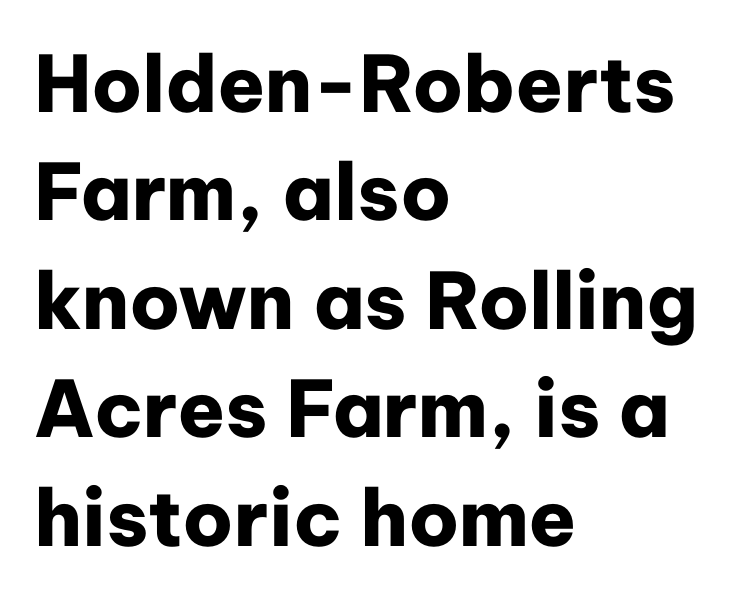
{"serif": "no", "italic": "no", "bold": "yes", "weight": "heavy", "width": "normal", "stroke_contrast": "low", "x_height": "medium", "monospaced": "no", "underline": "no", "align": "left", "line_spacing": "normal", "line_spacing_ratio": 1.39, "letter_spacing": "normal", "letter_spacing_em": 0.0, "glyph_px": 78}
